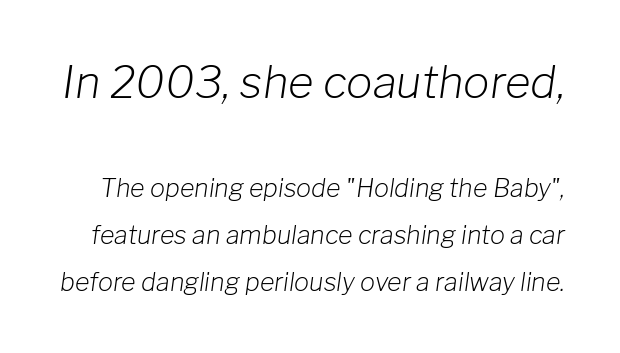
{"italic": "yes", "lean": "right", "slant_degrees": 8, "bold": "no", "weight": "light", "width": "normal", "stroke_contrast": "low", "x_height": "medium", "monospaced": "no", "underline": "no", "line_spacing_ratio": 1.87, "letter_spacing": "normal", "letter_spacing_em": 0.0, "larger_block": "first", "size_ratio": 1.76, "glyph_px": 44}
